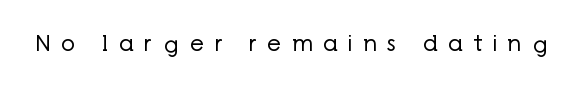
Q: Is the text bold? A: No.
Q: Is the text italic (slanted)? A: No, it is upright.
Q: Is the text underlined? A: No.
Q: Is the spacing between letters normal or unusually wide? A: Unusually wide.
